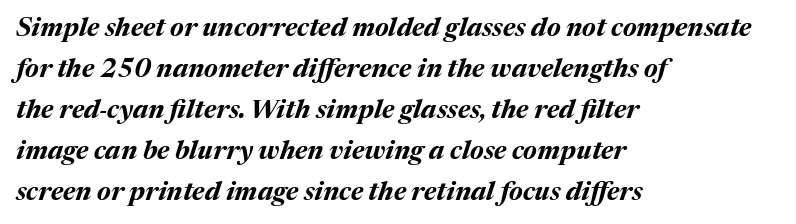
A full-strength bold gives these letters their thick strokes. Notice how the passage keeps a crisp vertical edge on the left only. Quick note: interline space is typical. Slanted lettering throughout.
